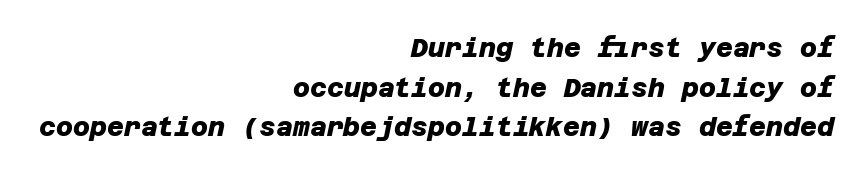
Q: Is the text bold? A: Yes.
Q: Is the text underlined? A: No.
Q: How is the paragraph aligned? A: Right-aligned.
Q: Is the spacing between letters normal or unusually wide? A: Normal.
Q: Is the spacing between lines tight, normal or loose? A: Normal.
